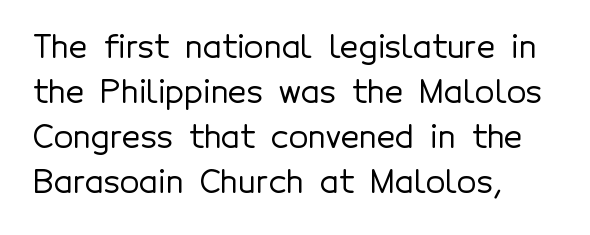
{"serif": "no", "italic": "no", "width": "normal", "x_height": "medium", "monospaced": "no", "underline": "no", "align": "left", "line_spacing": "normal", "line_spacing_ratio": 1.41, "letter_spacing": "normal", "letter_spacing_em": 0.0, "glyph_px": 32}
